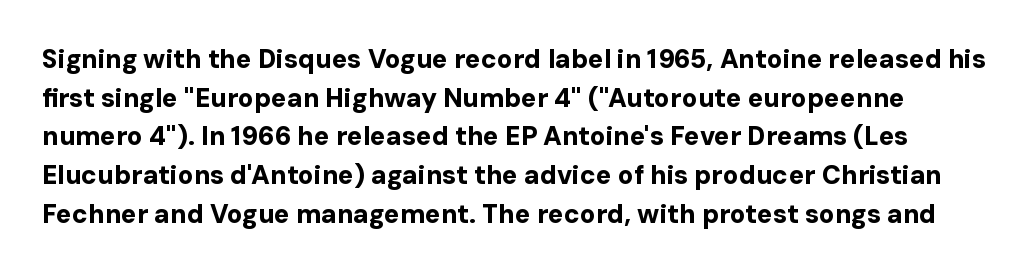
{"italic": "no", "bold": "yes", "underline": "no", "line_spacing": "normal", "line_spacing_ratio": 1.49, "letter_spacing": "normal", "letter_spacing_em": 0.0, "glyph_px": 26}
